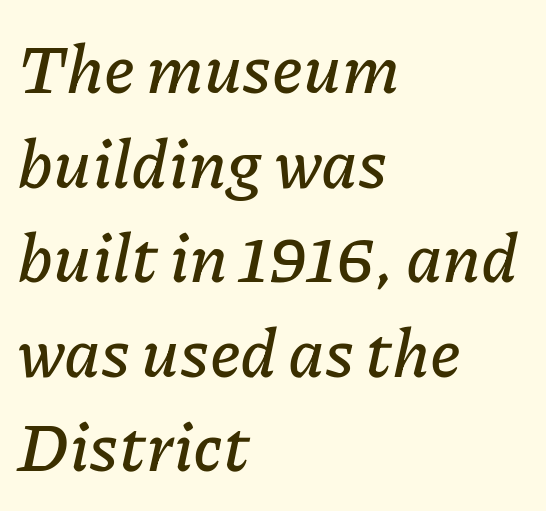
{"italic": "yes", "lean": "right", "slant_degrees": 11, "width": "normal", "stroke_contrast": "low", "x_height": "medium", "monospaced": "no", "underline": "no", "align": "left", "line_spacing": "normal", "line_spacing_ratio": 1.39, "letter_spacing": "normal", "letter_spacing_em": 0.0, "glyph_px": 68}
